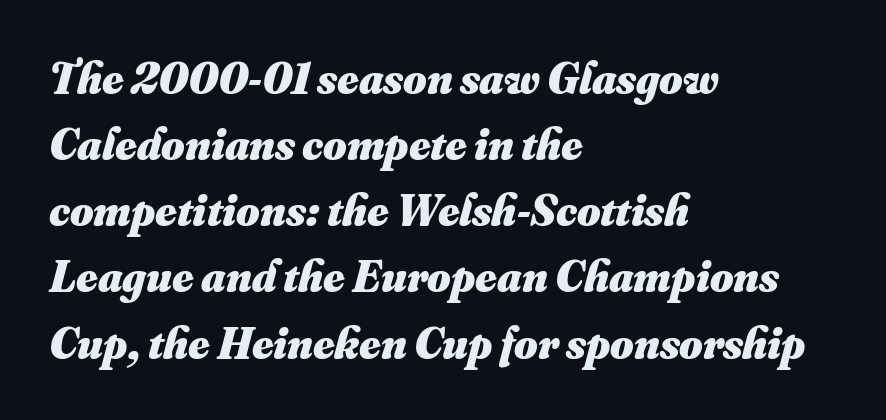
One glance says typical: line gaps are just what's usual. Descender tails drop into unmarked territory. The face used here is rendered with its standard letterfit. Notice how thick the strokes are: this is what a full bold looks like.
